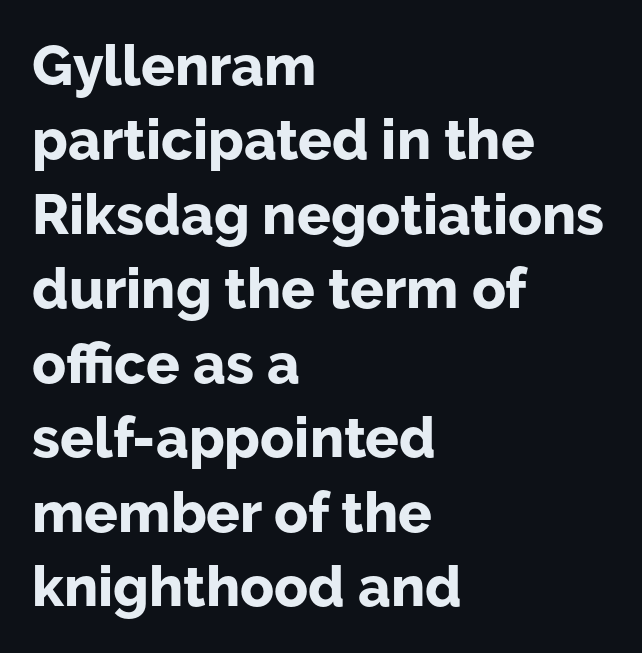
The passage shown is typed in a proportional face where columns would drift. Characters remain perfectly vertical along every line. Where is the straight margin? On the left. The glyphs have the mass of a bold cut. Line spacing here is normal.
